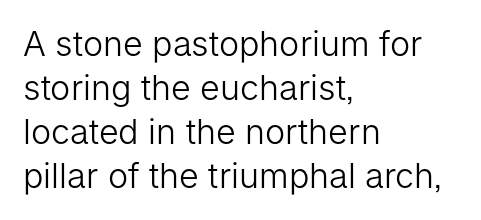
There is no visible air inserted between adjacent glyphs. Posture: upright roman. A typesetter would call this leading conventional body-copy spacing. These lines stack with their left ends in a neat column. A quiet, ordinary-to-light weight characterises the typeface. Letterform terminals end flat and unadorned throughout the passage.
